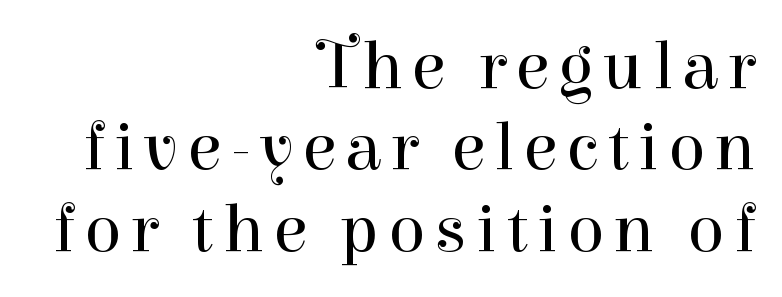
{"serif": "yes", "italic": "no", "bold": "no", "weight": "regular", "width": "normal", "stroke_contrast": "high", "x_height": "medium", "monospaced": "no", "underline": "no", "align": "right", "line_spacing_ratio": 1.18, "glyph_px": 69}
